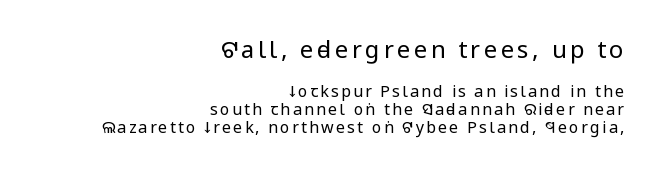
The image shows 24 px text type, upright; set right-aligned, tight line spacing (1.14x), not underlined; the first (top) block is 1.5x larger.
